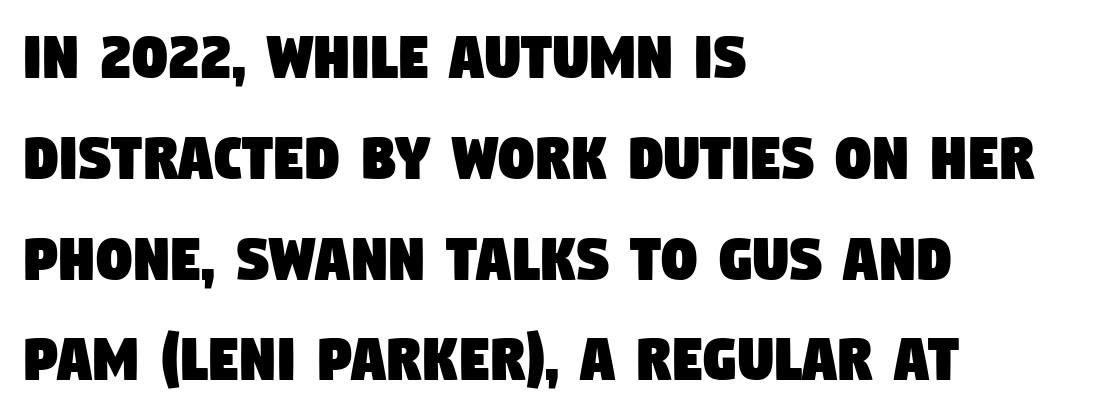
Each letter keeps its own natural width here, so spacing adapts to shape. I'd call this a sans setting — the letters go barefoot. Glyph-to-glyph distance matches everyday printed text. The gap between lines stays unmarked. The block of text has a typical density, with ordinary space between rows. The ragged edge is on the right, which tells us the setting is flush left.
